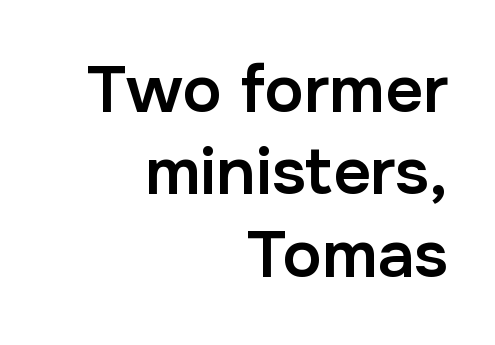
The image shows 66 px semibold sans-serif type, upright; set right-aligned, normal line spacing (1.25x), normal letter spacing, not underlined; low stroke contrast and a medium x-height.
